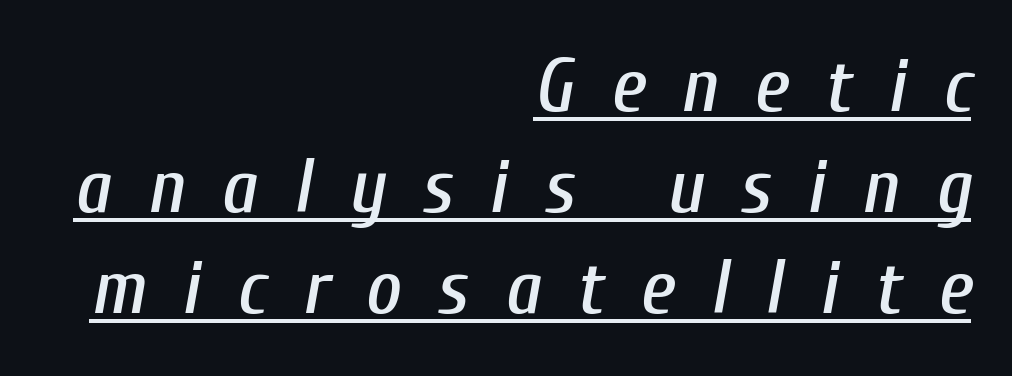
{"italic": "yes", "lean": "right", "slant_degrees": 10, "width": "condensed", "stroke_contrast": "low", "x_height": "medium", "monospaced": "no", "underline": "yes", "align": "right", "line_spacing": "normal", "line_spacing_ratio": 1.31, "letter_spacing": "wide", "letter_spacing_em": 0.47, "glyph_px": 77}
